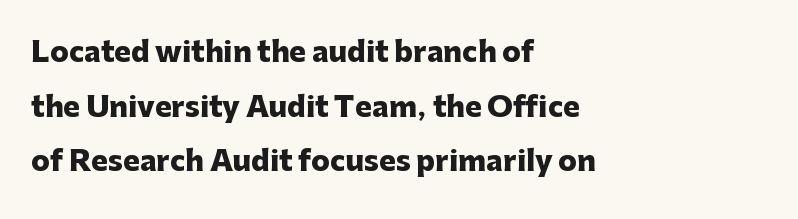
The image shows 28 px heavy sans-serif type, upright; set left-aligned, loose line spacing (1.95x), normal letter spacing, not underlined; low stroke contrast and a medium x-height.
